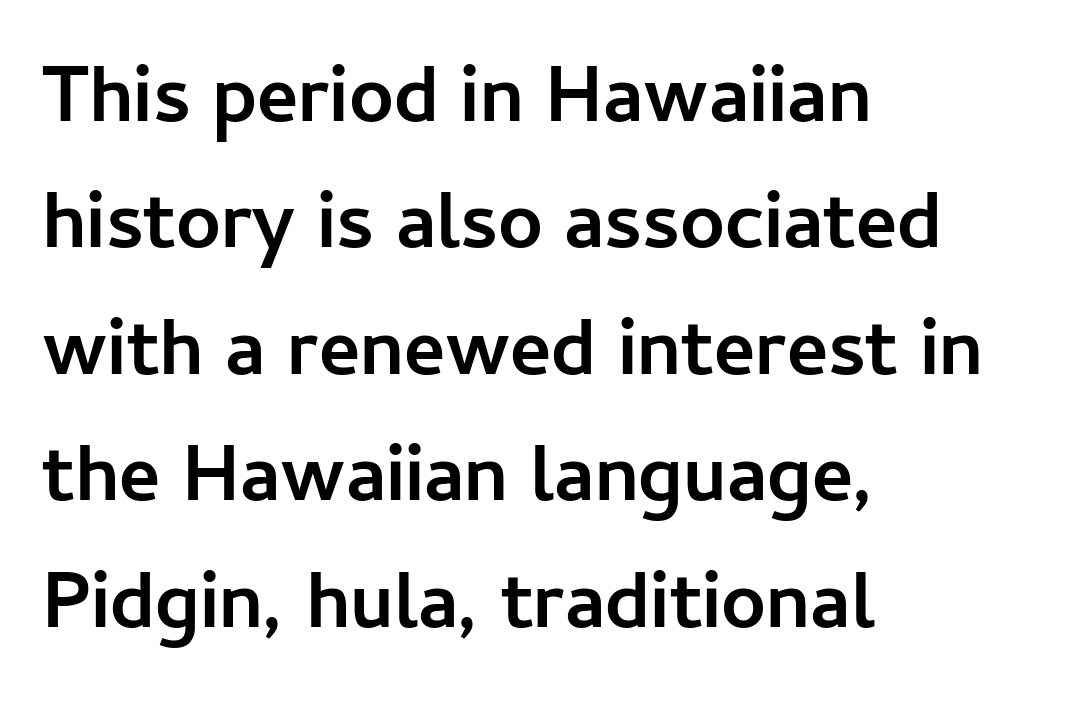
Q: Is the text bold? A: Yes.
Q: Is the text italic (slanted)? A: No, it is upright.
Q: Is the typeface a serif or a sans-serif typeface? A: Sans-serif.
Q: Is the text underlined? A: No.
Q: How is the paragraph aligned? A: Left-aligned.
Q: Is the spacing between letters normal or unusually wide? A: Normal.
Q: Is the spacing between lines tight, normal or loose? A: Normal.
Q: Width (condensed, normal, or wide)? A: Normal.
Q: Stroke contrast? A: Low.
Q: x-height? A: Medium.
Q: Monospaced? A: No.
